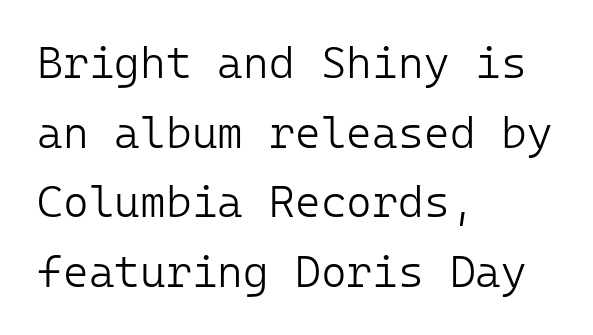
{"serif": "no", "italic": "no", "bold": "no", "weight": "light", "width": "normal", "stroke_contrast": "low", "x_height": "medium", "underline": "no", "align": "left", "line_spacing": "normal", "line_spacing_ratio": 1.58, "letter_spacing": "normal", "letter_spacing_em": 0.0, "glyph_px": 44}
